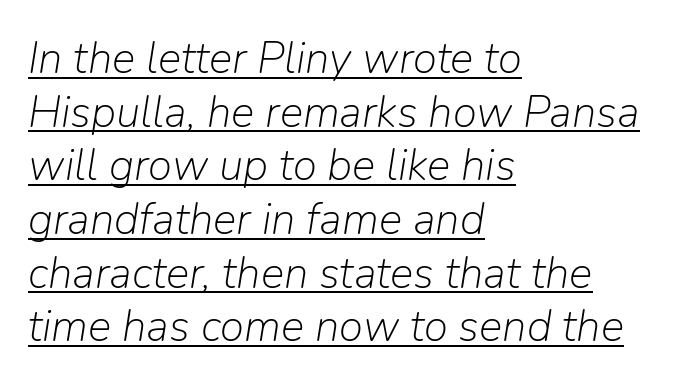
{"italic": "yes", "lean": "right", "slant_degrees": 9, "bold": "no", "weight": "light", "width": "normal", "stroke_contrast": "low", "x_height": "medium", "monospaced": "no", "underline": "yes", "align": "left", "line_spacing_ratio": 1.22, "letter_spacing": "normal", "letter_spacing_em": 0.0, "glyph_px": 44}
